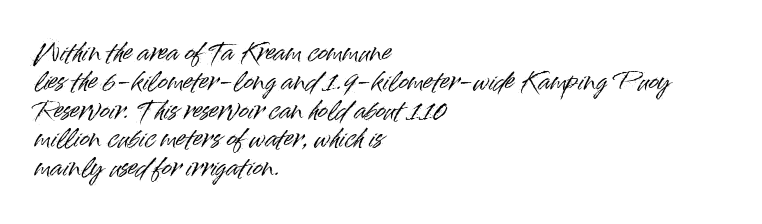
The image shows 24 px text type; set left-aligned, line spacing 1.2x, normal letter spacing, not underlined.
